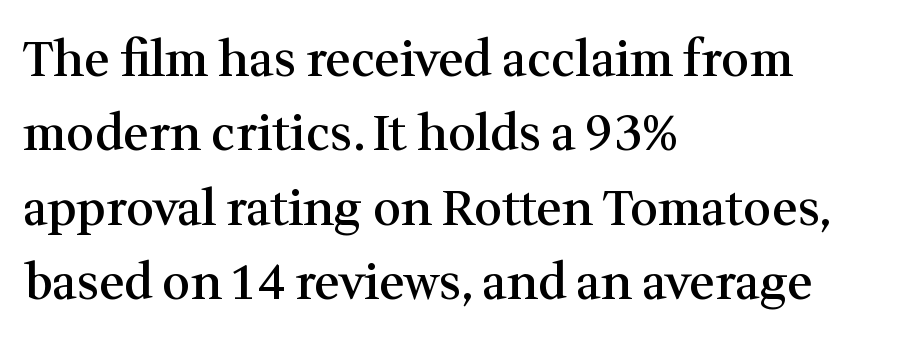
The image shows 49 px semibold serif type, upright; set left-aligned, normal line spacing (1.52x), normal letter spacing, not underlined; medium stroke contrast and a medium x-height.
